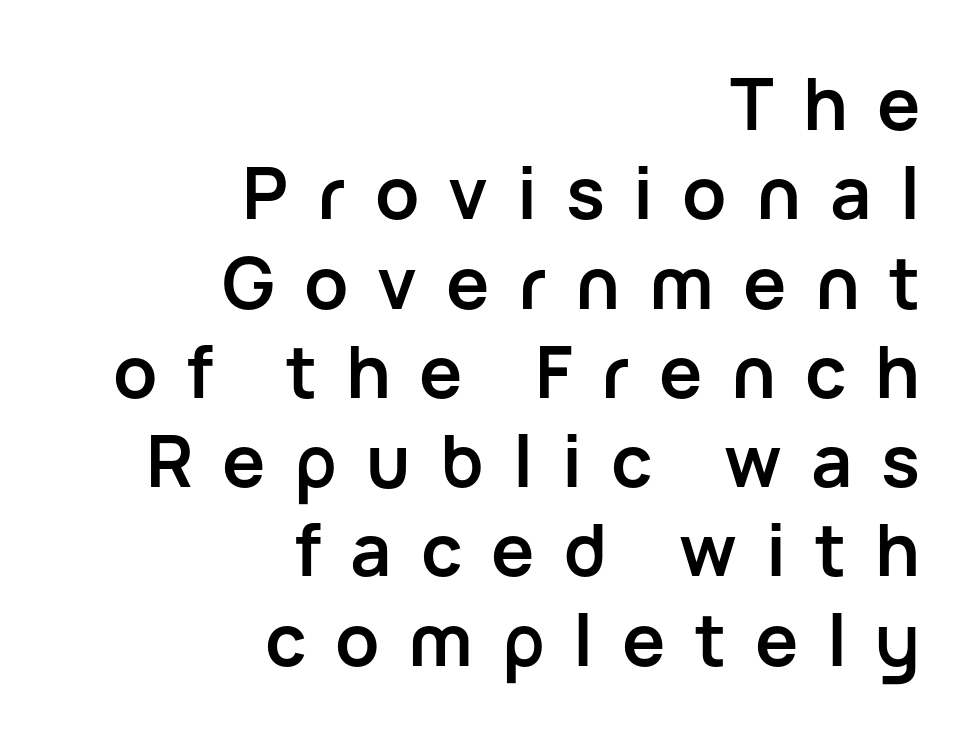
Where is the straight margin? On the right. Heavy, bold letterforms. Is this a sans? Yes — the strokes have no serifs. The horizontal fit of the characters is loose and conspicuously gappy. It's the straight-up-and-down kind of type.
